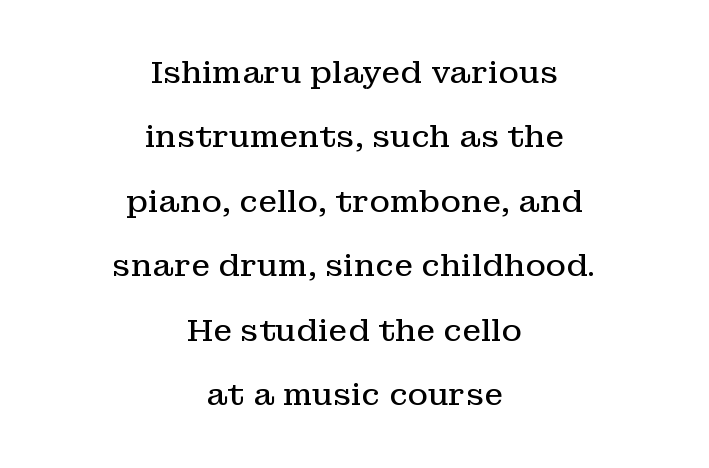
{"serif": "yes", "italic": "no", "bold": "no", "weight": "regular", "width": "normal", "stroke_contrast": "low", "x_height": "medium", "monospaced": "no", "underline": "no", "align": "center", "line_spacing": "loose", "line_spacing_ratio": 2.08, "letter_spacing": "normal", "letter_spacing_em": 0.0, "glyph_px": 31}
